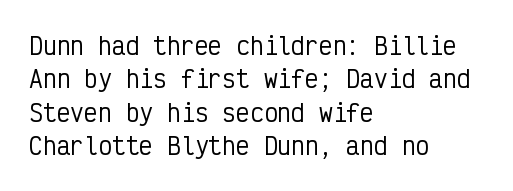
Q: Is the text italic (slanted)? A: No, it is upright.
Q: Is the text underlined? A: No.
Q: How is the paragraph aligned? A: Left-aligned.
Q: Is the spacing between letters normal or unusually wide? A: Normal.
Q: Is the spacing between lines tight, normal or loose? A: Normal.
